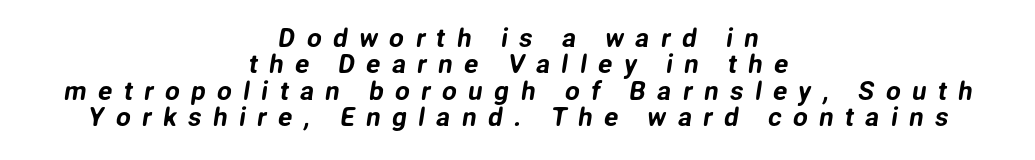
The image shows 26 px text type; set centered, tight line spacing (1.01x), unusually wide letter spacing (+0.44 em), not underlined.
